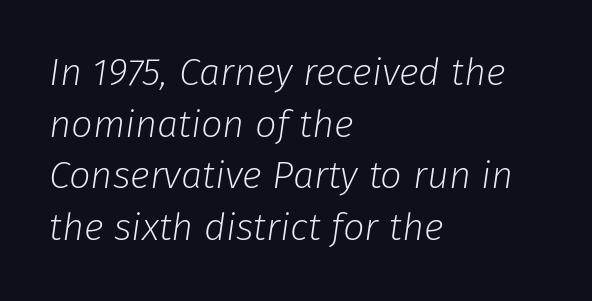
The image shows 38 px light type, italic (leaning right); set left-aligned, normal line spacing (1.36x), normal letter spacing, not underlined; low stroke contrast and a medium x-height.
